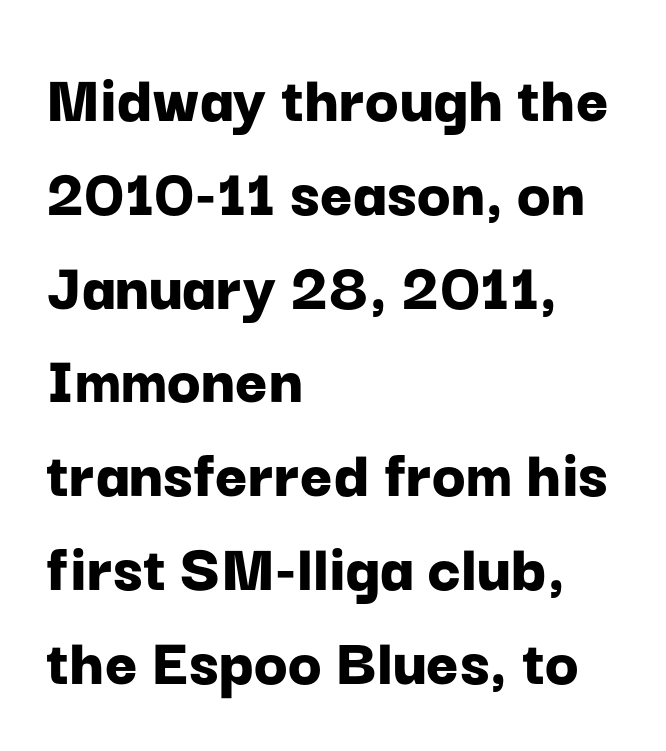
A normal amount of white space separates one row of letters from the next. Is there any slant? The stems are plumb. Is this a fixed-width face? No — the glyphs have proportional, varying widths. The text block is weighted toward the left margin, trailing off unevenly rightward.
